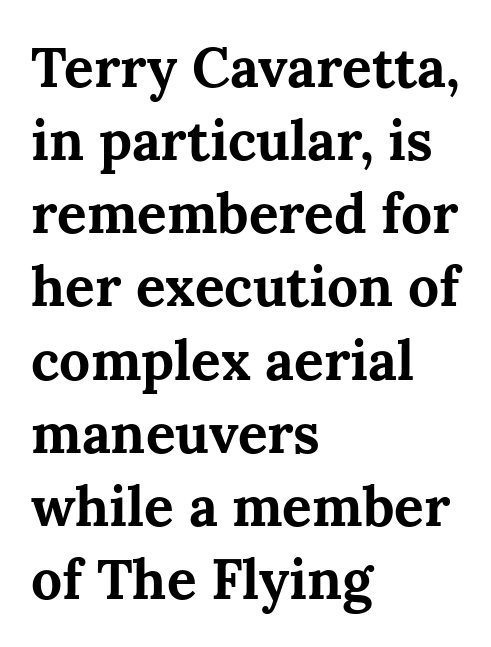
The image shows 55 px bold serif type, upright; set left-aligned, normal line spacing (1.33x), normal letter spacing, not underlined; medium stroke contrast and a medium x-height.
